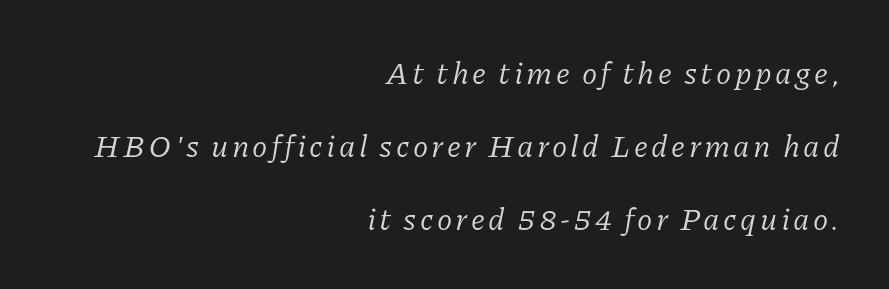
{"serif": "yes", "italic": "yes", "lean": "right", "slant_degrees": 11, "bold": "no", "weight": "regular", "width": "normal", "stroke_contrast": "low", "x_height": "medium", "monospaced": "no", "underline": "no", "align": "right", "line_spacing": "loose", "line_spacing_ratio": 2.35, "glyph_px": 31}
